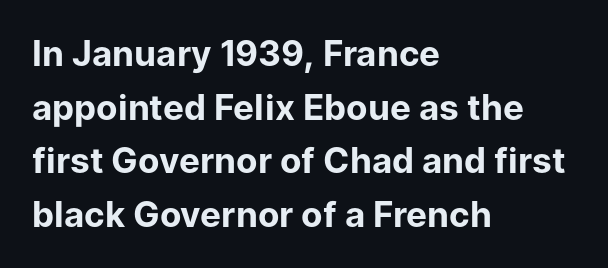
Each new line begins a customary step beneath the previous one. Ordinary non-slanted type is in use. Heavy, bold letterforms. Short and long lines alike share a common starting point at left. Descenders are the only things crossing below the line.
